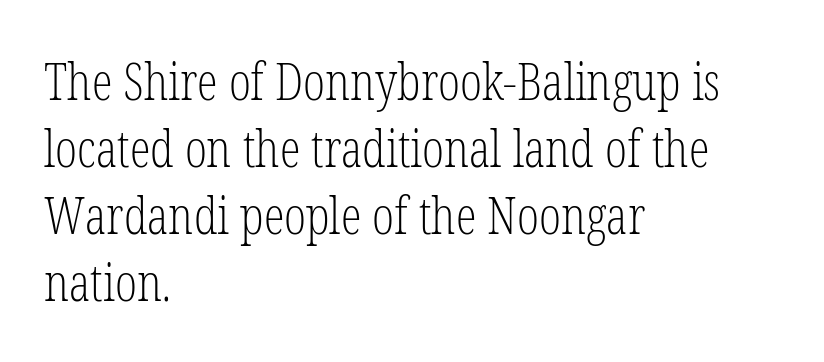
Inter-character spacing is left at the font's built-in metrics. Students, observe: this is what conventionally led text looks like. Line beginnings align vertically; line endings do not. The specimen reads as upright at a glance. Spacing verdict: proportional, widths tailored to each character.
